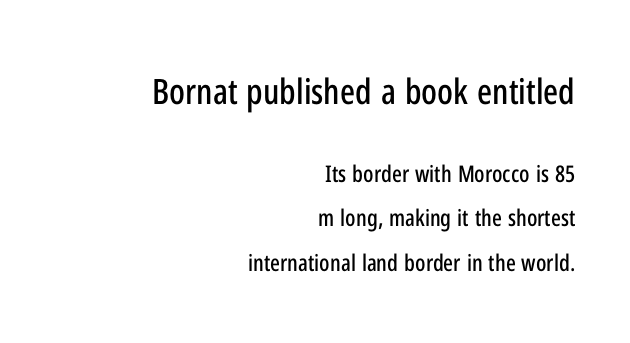
The designer went with a sans here, leaving each stem footless. Every stem runs plumb, perpendicular to the baseline. The glyphs are unaccompanied by any horizontal stroke below them. Nothing unusual about the tracking: characters are spaced as the font intends. Proportional: the letters do not fall into vertical columns. All the whitespace from short lines collects on the left.
